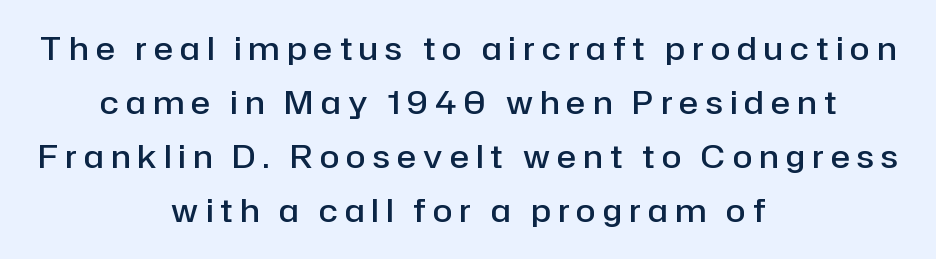
{"serif": "no", "italic": "no", "bold": "semi", "weight": "semibold", "width": "normal", "stroke_contrast": "low", "x_height": "medium", "monospaced": "no", "underline": "no", "align": "center", "line_spacing": "normal", "line_spacing_ratio": 1.69, "letter_spacing": "wide", "letter_spacing_em": 0.23, "glyph_px": 32}
